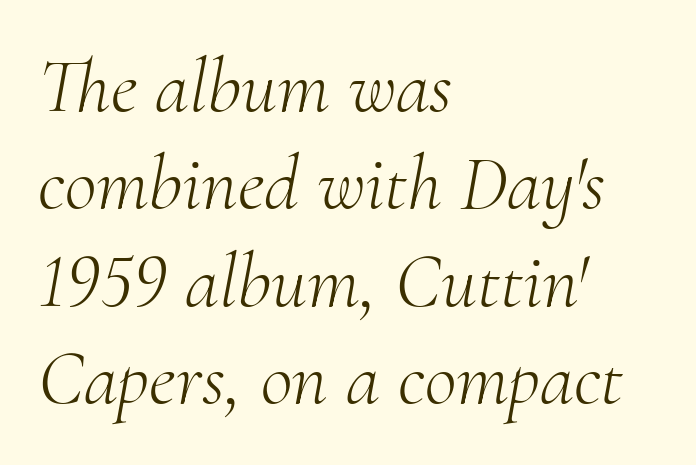
The image shows 78 px light serif type, italic (leaning right); set left-aligned, normal line spacing (1.25x), normal letter spacing, not underlined; medium stroke contrast and a small x-height.
